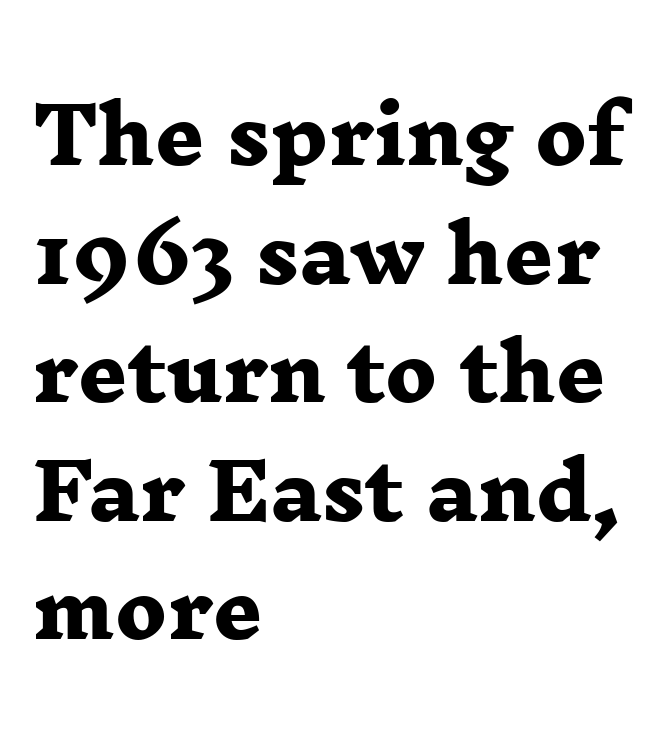
Q: Is the text bold? A: Yes.
Q: Is the typeface a serif or a sans-serif typeface? A: Serif.
Q: Is the text underlined? A: No.
Q: How is the paragraph aligned? A: Left-aligned.
Q: Is the spacing between letters normal or unusually wide? A: Normal.
Q: Is the spacing between lines tight, normal or loose? A: Normal.
Q: Width (condensed, normal, or wide)? A: Wide.
Q: Stroke contrast? A: Low.
Q: x-height? A: Medium.
Q: Monospaced? A: No.
